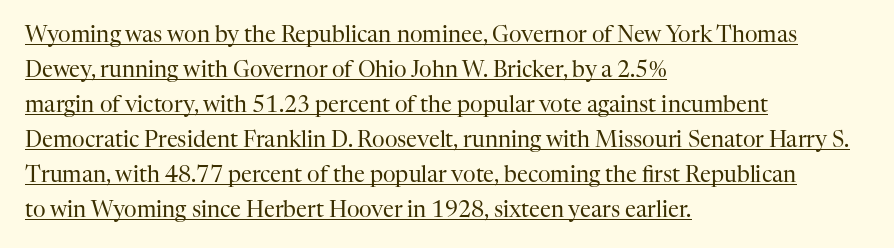
The image shows 22 px text type, upright; set left-aligned, normal line spacing (1.59x), normal letter spacing, underlined.
